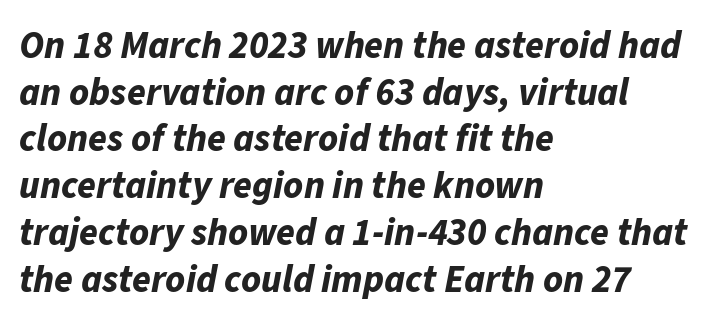
The image shows 38 px bold type, italic (leaning right); set left-aligned, line spacing 1.23x, normal letter spacing, not underlined; low stroke contrast and a medium x-height.
